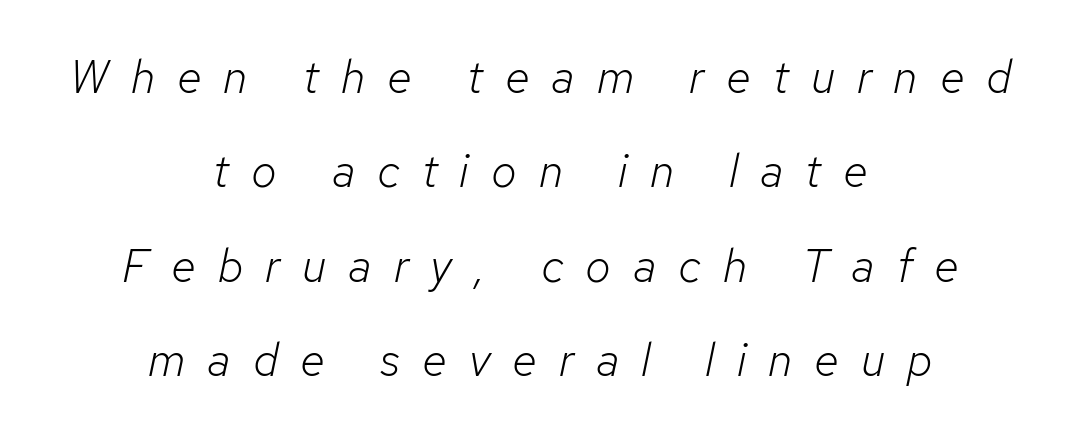
{"italic": "yes", "lean": "right", "slant_degrees": 12, "bold": "no", "weight": "light", "width": "normal", "stroke_contrast": "low", "x_height": "medium", "monospaced": "no", "underline": "no", "align": "center", "line_spacing": "loose", "line_spacing_ratio": 2.05, "letter_spacing": "wide", "letter_spacing_em": 0.48, "glyph_px": 46}
